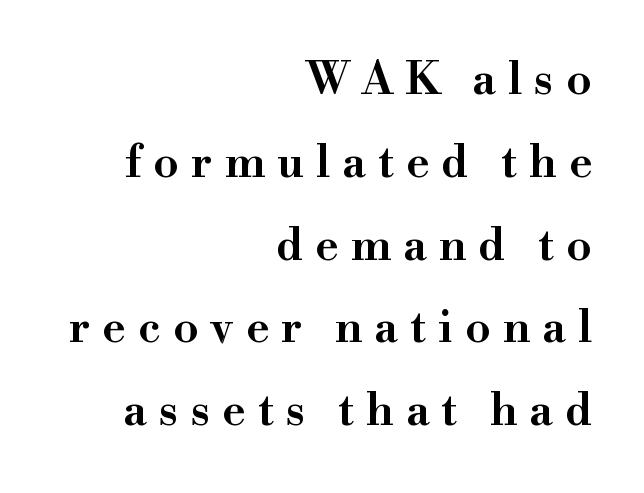
The image shows 45 px semibold serif type, upright; set right-aligned, line spacing 1.84x, unusually wide letter spacing (+0.27 em), not underlined; high stroke contrast and a small x-height.
